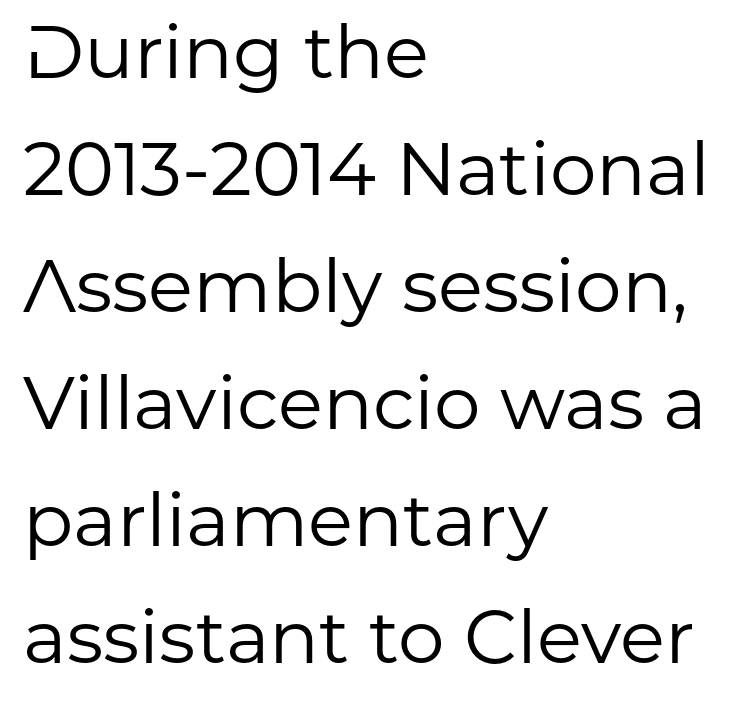
Q: Is the text bold? A: No.
Q: Is the text italic (slanted)? A: No, it is upright.
Q: Is the typeface a serif or a sans-serif typeface? A: Sans-serif.
Q: Is the text underlined? A: No.
Q: How is the paragraph aligned? A: Left-aligned.
Q: Is the spacing between letters normal or unusually wide? A: Normal.
Q: Is the spacing between lines tight, normal or loose? A: Normal.
Q: Width (condensed, normal, or wide)? A: Normal.
Q: Stroke contrast? A: Low.
Q: x-height? A: Medium.
Q: Monospaced? A: No.
